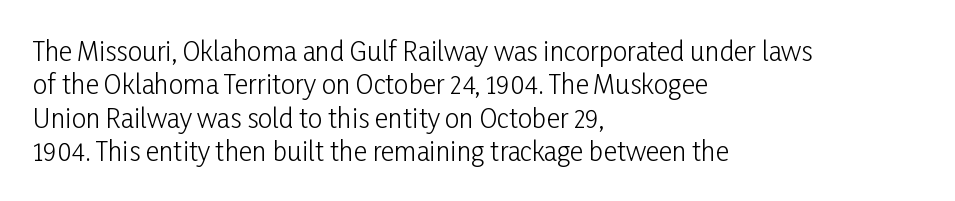
{"italic": "no", "bold": "no", "underline": "no", "align": "left", "line_spacing": "normal", "line_spacing_ratio": 1.28, "letter_spacing": "normal", "letter_spacing_em": 0.0, "glyph_px": 26}
